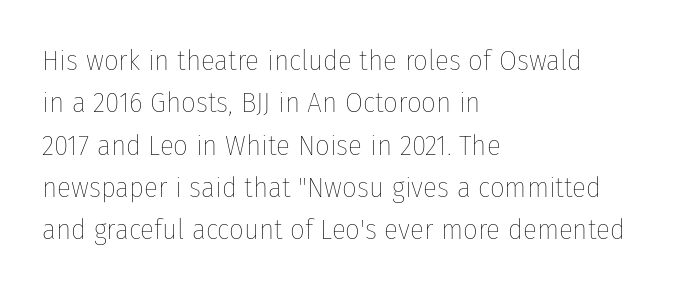
The image shows 29 px thin, condensed type, upright; set left-aligned, normal line spacing (1.46x), normal letter spacing, not underlined; low stroke contrast and a medium x-height.
